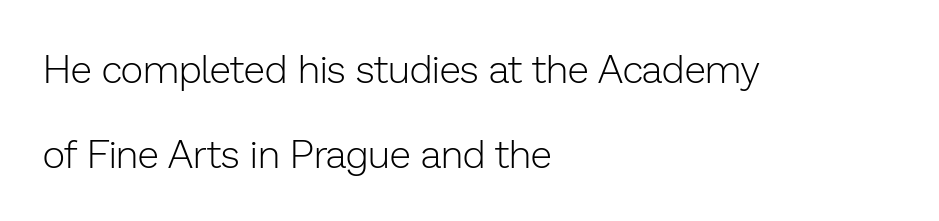
Q: Is the text bold? A: No.
Q: Is the text italic (slanted)? A: No, it is upright.
Q: Is the typeface a serif or a sans-serif typeface? A: Sans-serif.
Q: Is the text underlined? A: No.
Q: How is the paragraph aligned? A: Left-aligned.
Q: Is the spacing between letters normal or unusually wide? A: Normal.
Q: Is the spacing between lines tight, normal or loose? A: Loose.
Q: Width (condensed, normal, or wide)? A: Normal.
Q: Stroke contrast? A: Low.
Q: x-height? A: Medium.
Q: Monospaced? A: No.
